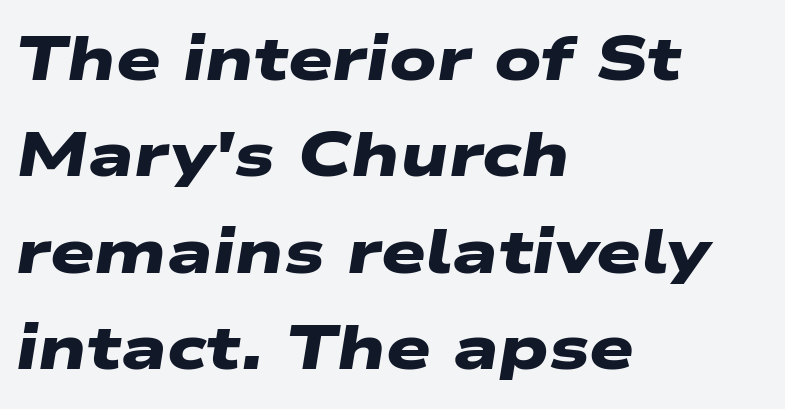
The compositor pushed each line to the left boundary. The designer left line spacing at the default. Stroke terminals: plain, sans-serif. Tracking value appears to be zero — textbook default spacing. Its strokes are broad and dark, the hallmark of bold type. This rendering features lettering with no underline.
